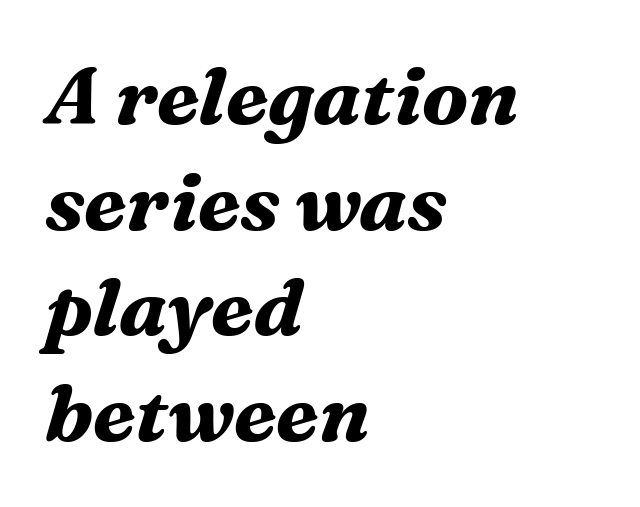
The image shows 80 px bold serif type, italic (leaning right); set left-aligned, normal line spacing (1.32x), normal letter spacing, not underlined; medium stroke contrast and a medium x-height.
